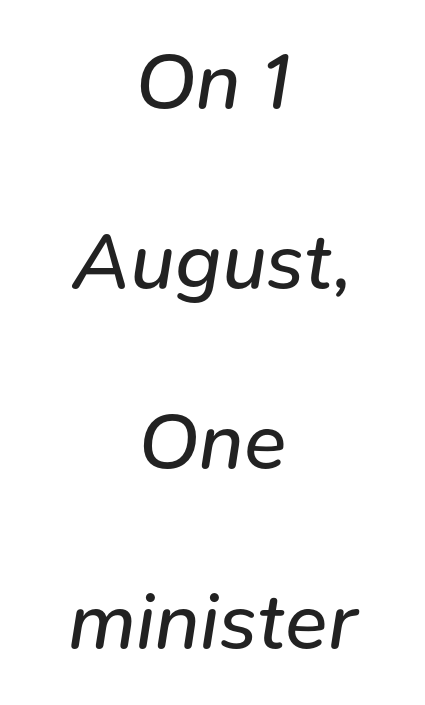
{"italic": "yes", "lean": "right", "slant_degrees": 9, "bold": "no", "weight": "regular", "width": "normal", "stroke_contrast": "low", "x_height": "medium", "monospaced": "no", "underline": "no", "align": "center", "line_spacing": "loose", "line_spacing_ratio": 2.28, "letter_spacing": "normal", "letter_spacing_em": 0.0, "glyph_px": 79}
